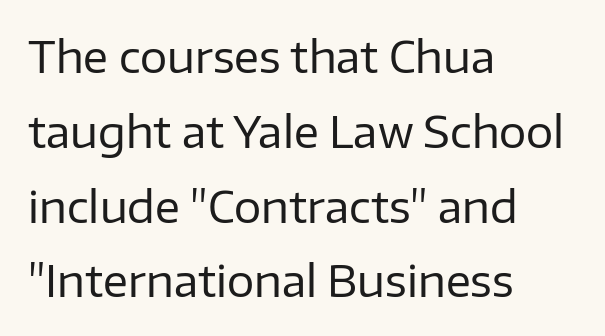
Q: Is the text bold? A: No.
Q: Is the text italic (slanted)? A: No, it is upright.
Q: Is the typeface a serif or a sans-serif typeface? A: Sans-serif.
Q: Is the text underlined? A: No.
Q: How is the paragraph aligned? A: Left-aligned.
Q: Is the spacing between letters normal or unusually wide? A: Normal.
Q: Width (condensed, normal, or wide)? A: Normal.
Q: Stroke contrast? A: Low.
Q: x-height? A: Medium.
Q: Monospaced? A: No.
